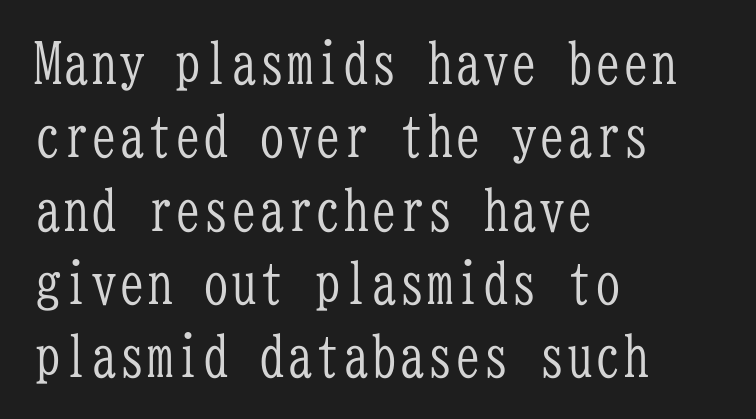
The image shows 56 px light, condensed serif type, upright, monospaced; set left-aligned, normal line spacing (1.31x), normal letter spacing, not underlined; low stroke contrast and a medium x-height.
